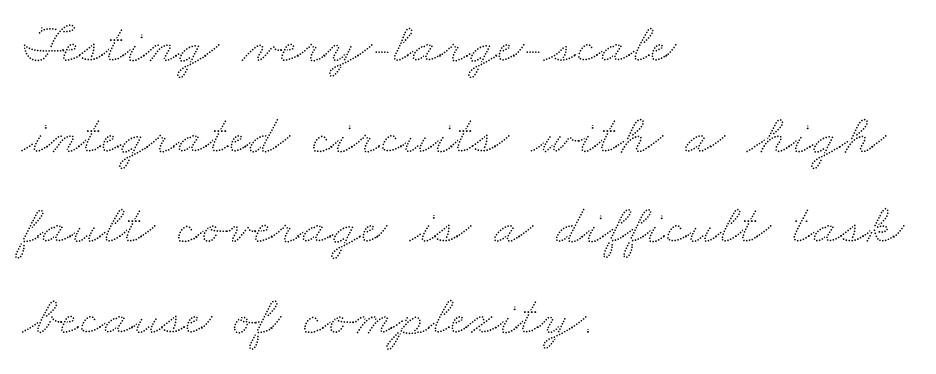
Letters rest on an invisible, unmarked baseline. The paragraph shown leans on its left margin. Each letter keeps its own natural width here, so spacing adapts to shape. Here the glyphs are tracked normally, forming tight word shapes. The line-height multiplier appears to be the usual default.
